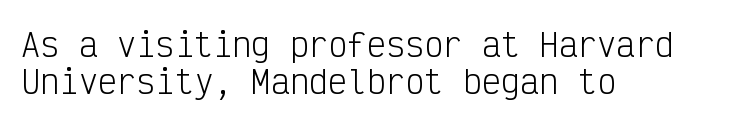
{"serif": "no", "italic": "no", "bold": "no", "weight": "light", "width": "condensed", "stroke_contrast": "low", "x_height": "medium", "monospaced": "yes", "underline": "no", "align": "left", "line_spacing_ratio": 1.16, "letter_spacing": "normal", "letter_spacing_em": 0.0, "glyph_px": 32}
